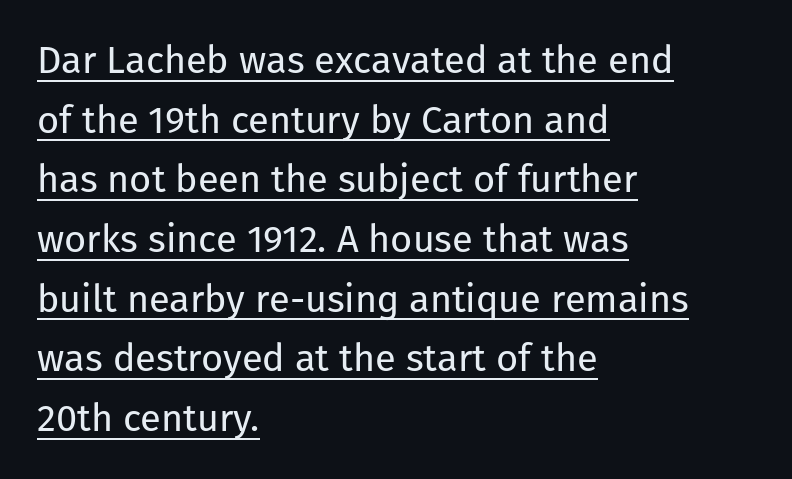
The image shows 38 px regular-weight sans-serif type, upright; set left-aligned, normal line spacing (1.57x), normal letter spacing, underlined; low stroke contrast and a medium x-height.
